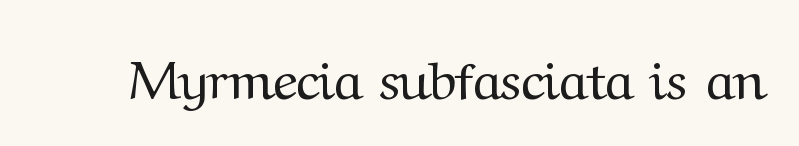
The image shows 54 px regular-weight serif type, upright; set normal letter spacing, not underlined; medium stroke contrast and a medium x-height.
